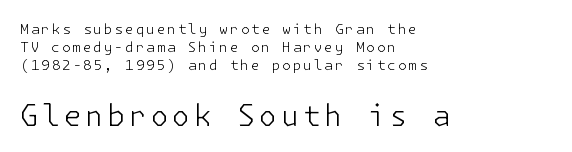
The image shows 29 px light sans-serif type, upright; set left-aligned, normal line spacing (1.3x), not underlined; the second (bottom) block is 2.07x larger; low stroke contrast and a medium x-height.
